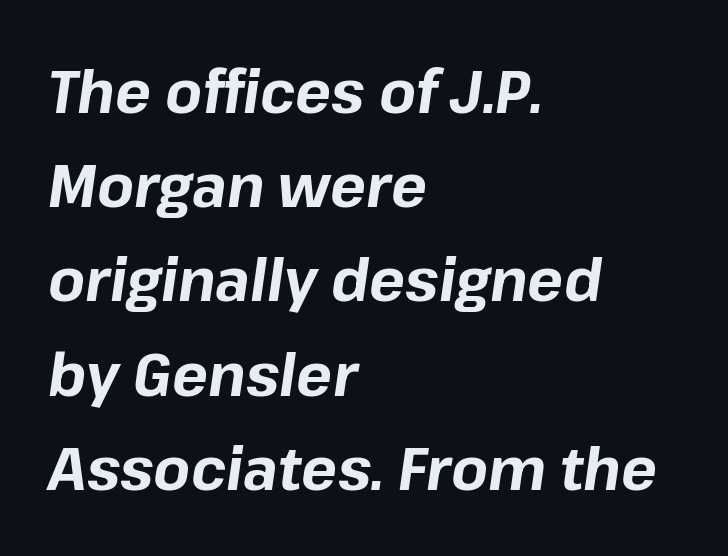
A typesetter would call this proportional, since set widths differ per character. The compositor pushed each line to the left boundary. Weight check: bold — yes, fully. Posture: slanted. Caption: standard tracking, unaltered. Decoration check: the copy has no underline.
